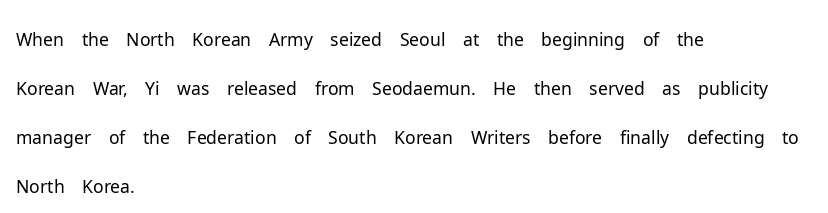
If you measured baseline to baseline, you'd find a middling distance. The strokes are not fattened; the text isn't bold. Honestly, there is no underline to notice here at all. This sample uses plain, unmodified letter spacing. The typography opts for an upright posture over an oblique one. The passage shown is typed in a proportional face where columns would drift.
